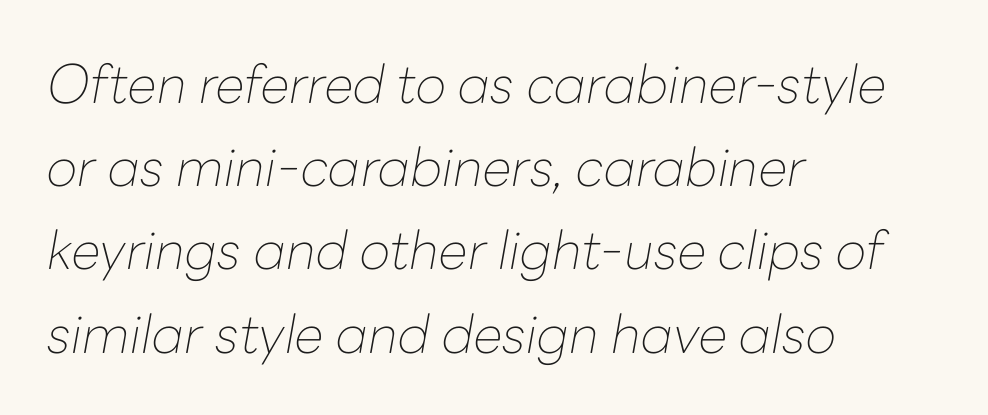
Q: Is the text bold? A: No.
Q: Is the text italic (slanted)? A: Yes, it leans right by about 10 degrees.
Q: Is the text underlined? A: No.
Q: How is the paragraph aligned? A: Left-aligned.
Q: Is the spacing between letters normal or unusually wide? A: Normal.
Q: Is the spacing between lines tight, normal or loose? A: Normal.
Q: Width (condensed, normal, or wide)? A: Normal.
Q: Stroke contrast? A: Low.
Q: x-height? A: Medium.
Q: Monospaced? A: No.
